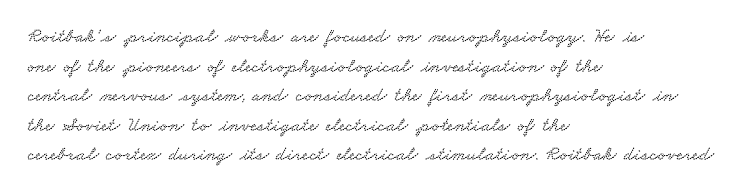
{"underline": "no", "align": "left", "line_spacing": "normal", "line_spacing_ratio": 1.48, "letter_spacing": "normal", "letter_spacing_em": 0.0, "glyph_px": 20}
